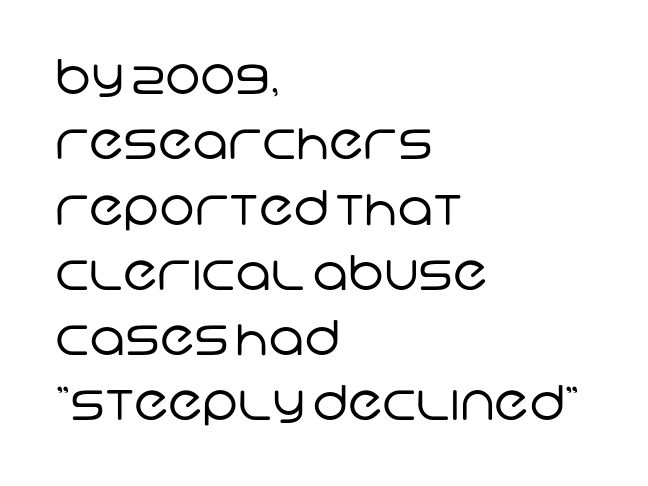
The image shows 48 px regular-weight sans-serif type; set left-aligned, normal line spacing (1.36x), normal letter spacing, not underlined; low stroke contrast and a large x-height.
